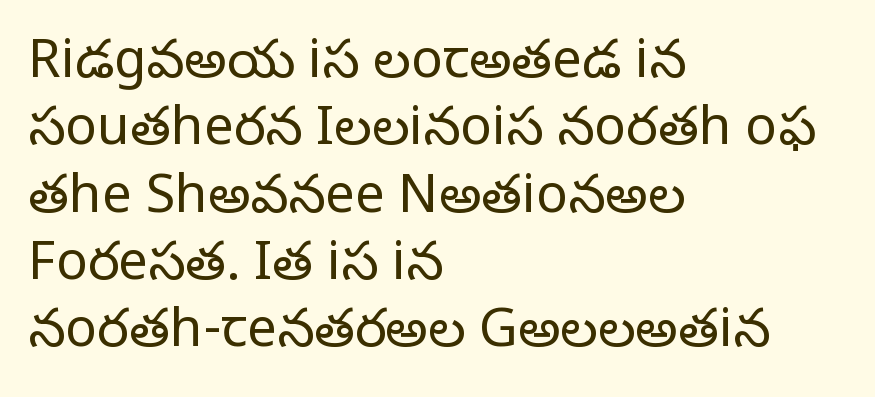
The image shows 53 px regular-weight serif type, upright; set left-aligned, normal line spacing (1.27x), normal letter spacing, not underlined; low stroke contrast and a large x-height.
